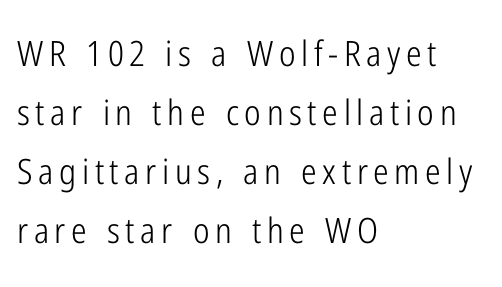
Q: Is the text bold? A: No.
Q: Is the text italic (slanted)? A: No, it is upright.
Q: Is the typeface a serif or a sans-serif typeface? A: Sans-serif.
Q: Is the text underlined? A: No.
Q: How is the paragraph aligned? A: Left-aligned.
Q: Is the spacing between lines tight, normal or loose? A: Normal.
Q: Width (condensed, normal, or wide)? A: Condensed.
Q: Stroke contrast? A: Low.
Q: x-height? A: Medium.
Q: Monospaced? A: No.
